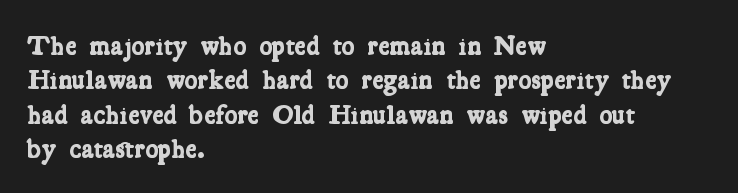
The image shows 27 px bold type; set left-aligned, normal line spacing (1.27x), normal letter spacing, not underlined.
